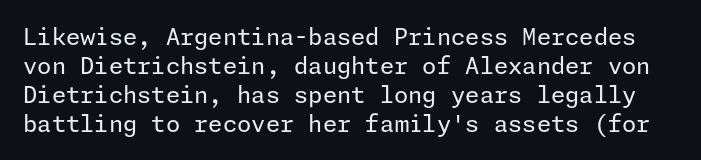
Q: Is the text bold? A: No.
Q: Is the text italic (slanted)? A: No, it is upright.
Q: Is the text underlined? A: No.
Q: Is the spacing between letters normal or unusually wide? A: Normal.
Q: Is the spacing between lines tight, normal or loose? A: Normal.
